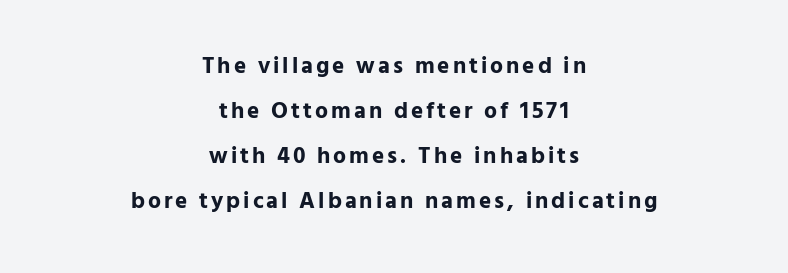
The specimen omits any rule beneath the text block's lines. Quick note: not italic, upright. The glyphs have the mass of a bold cut. Caption: multi-line text, centered on the measure.
